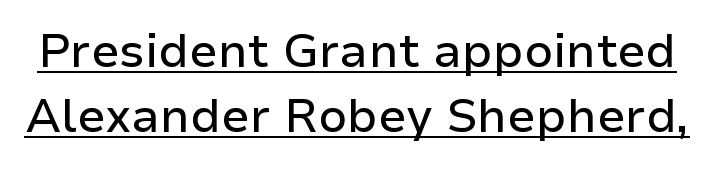
{"serif": "no", "italic": "no", "width": "normal", "stroke_contrast": "low", "x_height": "medium", "monospaced": "no", "underline": "yes", "line_spacing": "normal", "line_spacing_ratio": 1.39, "letter_spacing": "normal", "letter_spacing_em": 0.0, "glyph_px": 47}
